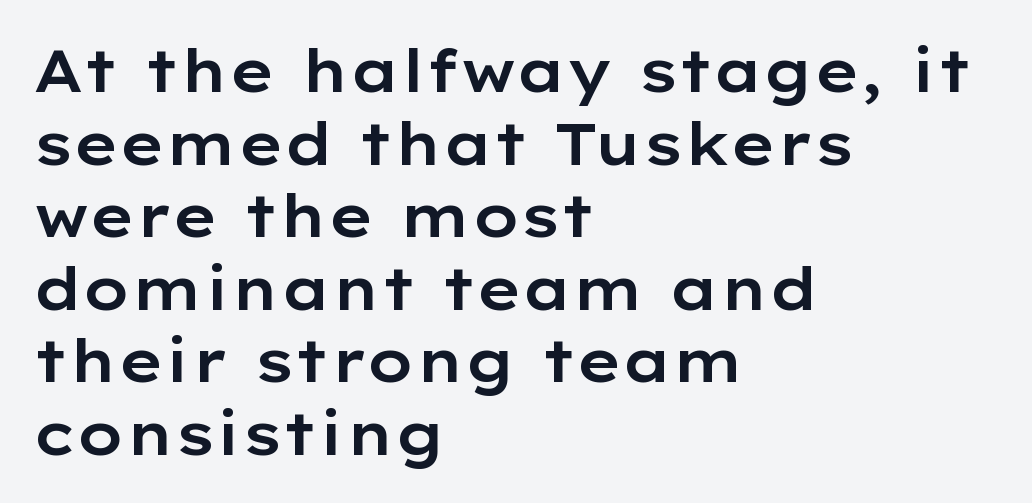
{"serif": "no", "italic": "no", "width": "wide", "stroke_contrast": "low", "x_height": "medium", "monospaced": "no", "underline": "no", "align": "left", "line_spacing_ratio": 1.23, "letter_spacing": "normal", "letter_spacing_em": 0.0, "glyph_px": 59}
